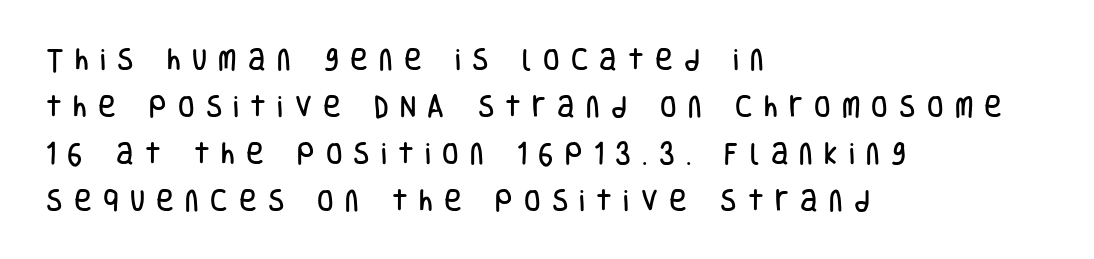
{"italic": "no", "underline": "no", "align": "left", "line_spacing": "loose", "line_spacing_ratio": 1.96, "letter_spacing": "wide", "letter_spacing_em": 0.47, "glyph_px": 24}
